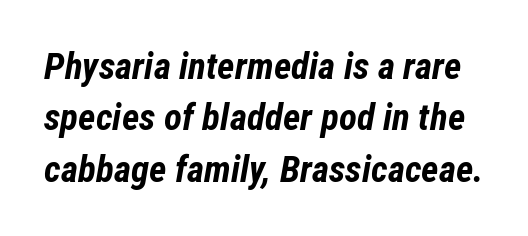
Regular leading. Character widths vary here, with narrow letters taking less room than wide ones. The passage shown has conventional tracking throughout. Unmarked baselines from the first word to the last. The specimen reads as italic at a glance.
